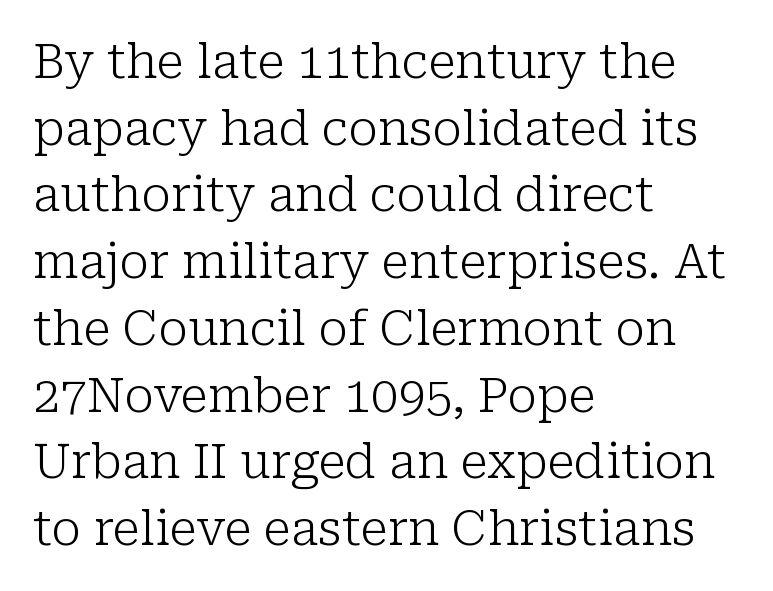
{"serif": "yes", "italic": "no", "bold": "no", "weight": "light", "width": "normal", "stroke_contrast": "low", "x_height": "medium", "monospaced": "no", "underline": "no", "align": "left", "line_spacing": "normal", "line_spacing_ratio": 1.39, "letter_spacing": "normal", "letter_spacing_em": 0.0, "glyph_px": 48}
